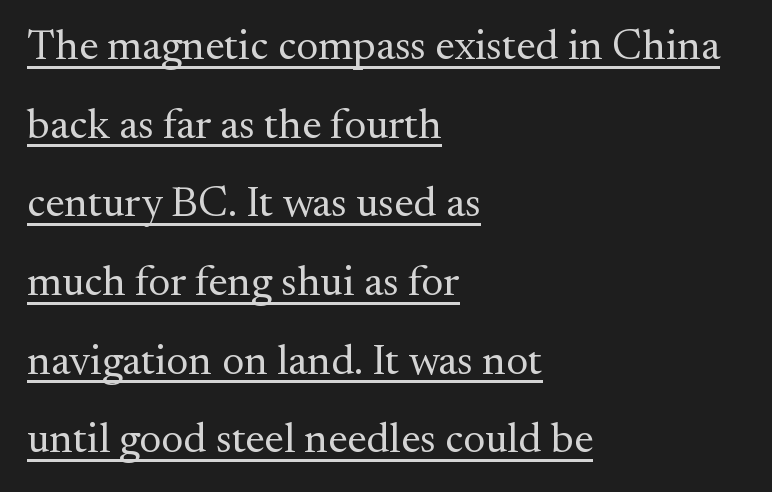
Does the lettering tilt? It doesn't — this is upright. Varying glyph widths throughout — classic text-font behaviour. Font category for this specimen: serif. These lines keep a tight, regular rhythm from letter to letter.
